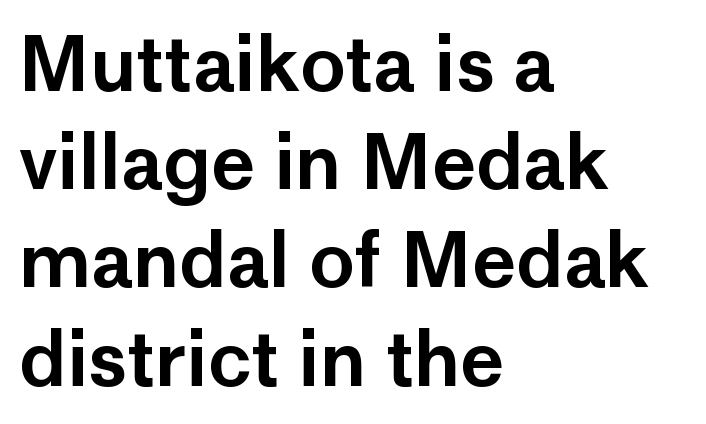
Posture: straight, roman, zero tilt. All the whitespace from short lines collects on the right. Spacing verdict: proportional, widths tailored to each character. Letters rest on an invisible, unmarked baseline. Is this a sans? Yes — the strokes have no serifs. Summary of vertical rhythm: regular, with standard interline spacing.
